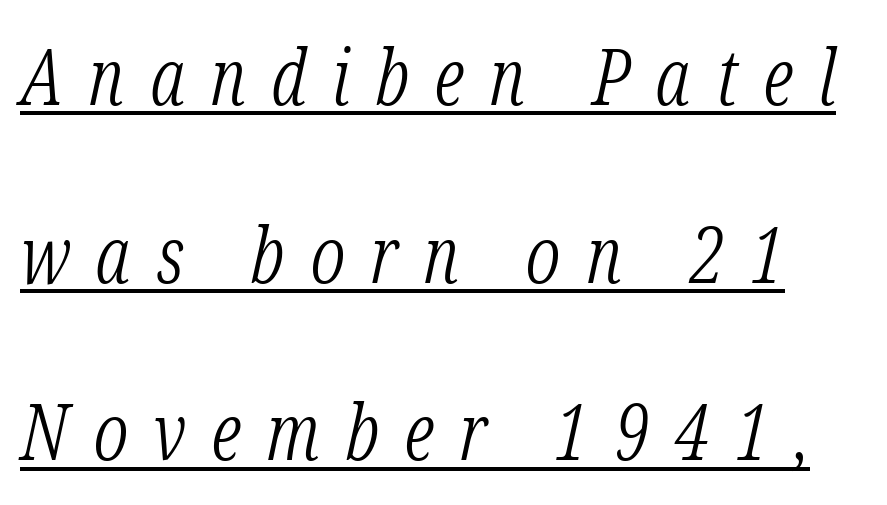
The image shows 79 px light, condensed serif type, italic (leaning right); set loose line spacing (2.25x), unusually wide letter spacing (+0.32 em), underlined; low stroke contrast and a medium x-height.
